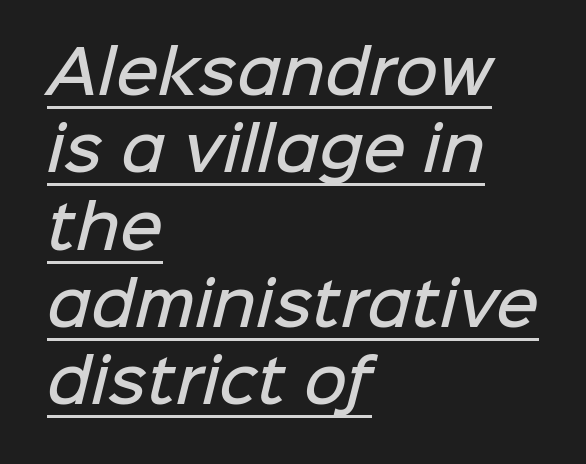
{"serif": "no", "bold": "semi", "weight": "semibold", "width": "normal", "stroke_contrast": "low", "x_height": "medium", "monospaced": "no", "underline": "yes", "align": "left", "line_spacing": "normal", "line_spacing_ratio": 1.31, "letter_spacing": "normal", "letter_spacing_em": 0.0, "glyph_px": 59}
